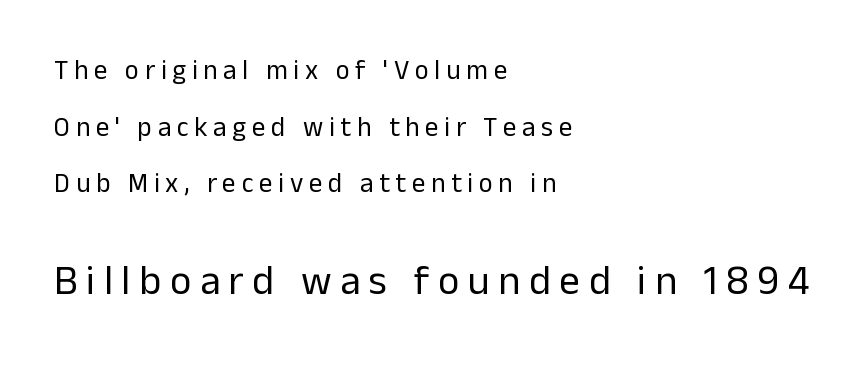
Q: Is the text bold? A: No.
Q: Is the text italic (slanted)? A: No, it is upright.
Q: Is the typeface a serif or a sans-serif typeface? A: Sans-serif.
Q: Is the text underlined? A: No.
Q: How is the paragraph aligned? A: Left-aligned.
Q: Is the spacing between letters normal or unusually wide? A: Unusually wide.
Q: Is the spacing between lines tight, normal or loose? A: Loose.
Q: Which block of text is set in a larger size, the first (top) or the second (bottom)? A: The second (bottom) one.
Q: Width (condensed, normal, or wide)? A: Normal.
Q: Stroke contrast? A: Low.
Q: x-height? A: Medium.
Q: Monospaced? A: No.
